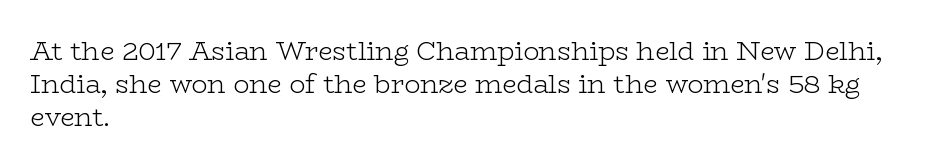
Q: Is the text bold? A: No.
Q: Is the text italic (slanted)? A: No, it is upright.
Q: Is the text underlined? A: No.
Q: How is the paragraph aligned? A: Left-aligned.
Q: Is the spacing between letters normal or unusually wide? A: Normal.
Q: Is the spacing between lines tight, normal or loose? A: Normal.
